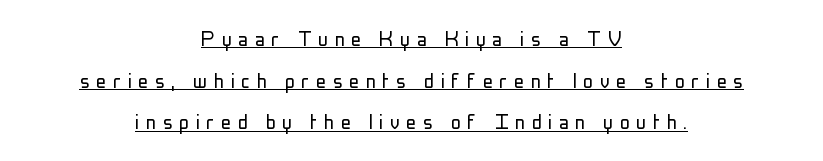
Q: Is the text bold? A: No.
Q: Is the text italic (slanted)? A: No, it is upright.
Q: Is the text underlined? A: Yes.
Q: How is the paragraph aligned? A: Centered.
Q: Is the spacing between letters normal or unusually wide? A: Unusually wide.
Q: Is the spacing between lines tight, normal or loose? A: Normal.
